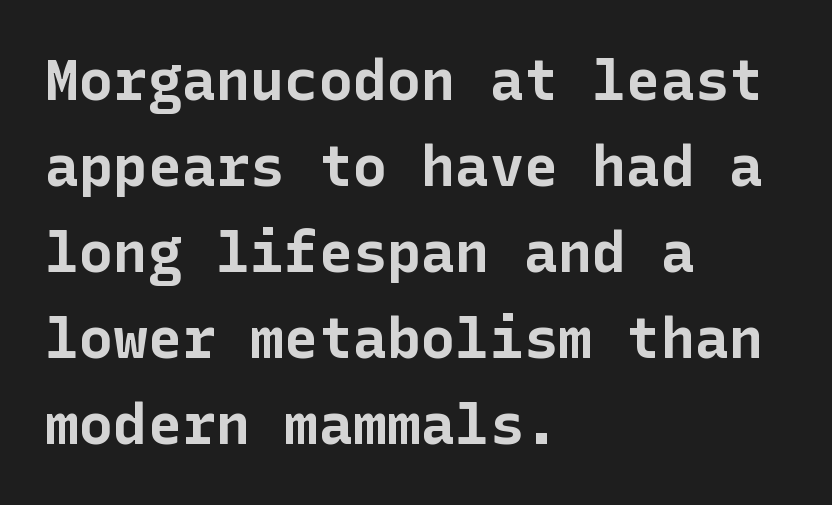
The image shows 57 px bold sans-serif type, upright; set left-aligned, normal line spacing (1.51x), normal letter spacing, not underlined; low stroke contrast and a medium x-height.
